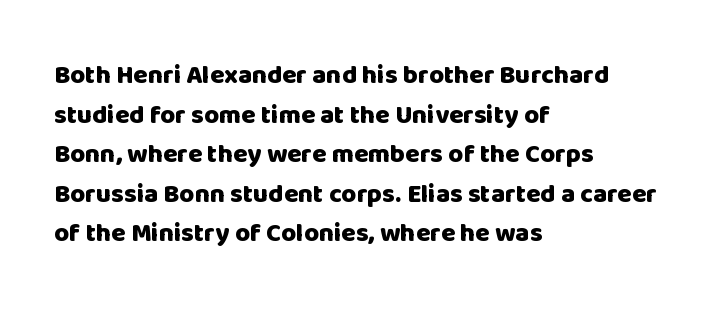
Q: Is the text bold? A: Yes.
Q: Is the text italic (slanted)? A: No, it is upright.
Q: Is the text underlined? A: No.
Q: How is the paragraph aligned? A: Left-aligned.
Q: Is the spacing between letters normal or unusually wide? A: Normal.
Q: Is the spacing between lines tight, normal or loose? A: Normal.
